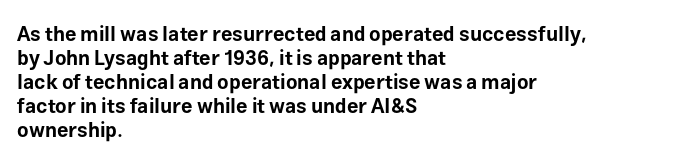
Q: Is the text bold? A: Yes.
Q: Is the text italic (slanted)? A: No, it is upright.
Q: Is the text underlined? A: No.
Q: How is the paragraph aligned? A: Left-aligned.
Q: Is the spacing between letters normal or unusually wide? A: Normal.
